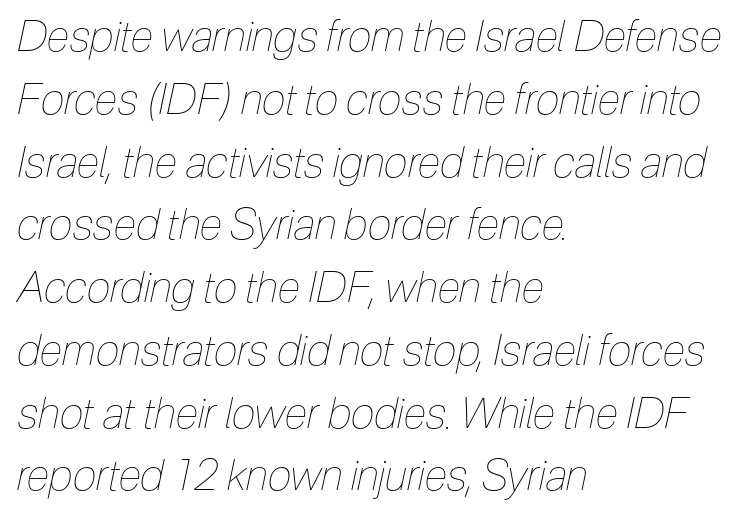
The image shows 43 px thin, condensed type, italic (leaning right); set left-aligned, normal line spacing (1.46x), normal letter spacing, not underlined; low stroke contrast and a medium x-height.
